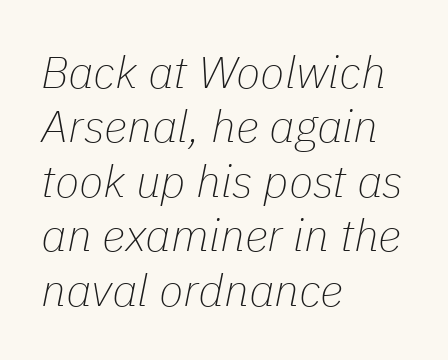
The image shows 45 px thin type, italic (leaning right); set left-aligned, line spacing 1.21x, normal letter spacing, not underlined; low stroke contrast and a medium x-height.
